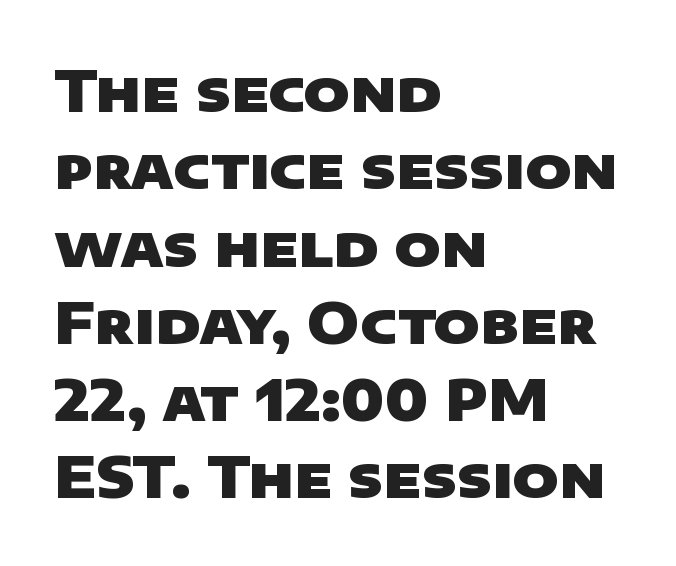
{"serif": "no", "bold": "yes", "weight": "heavy", "width": "wide", "stroke_contrast": "low", "x_height": "large", "monospaced": "no", "underline": "no", "align": "left", "line_spacing": "normal", "line_spacing_ratio": 1.38, "letter_spacing": "normal", "letter_spacing_em": 0.0, "glyph_px": 56}
